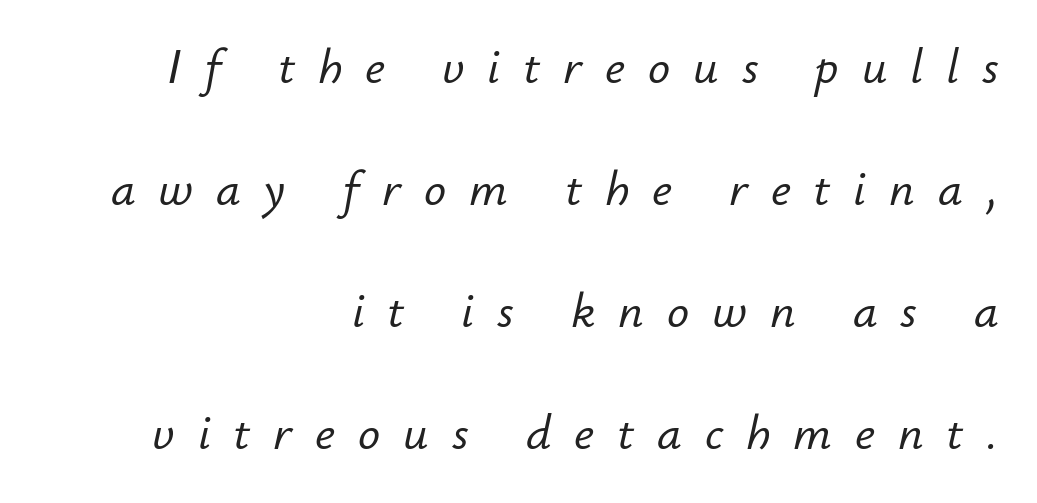
{"italic": "yes", "lean": "right", "slant_degrees": 12, "width": "normal", "stroke_contrast": "low", "x_height": "small", "monospaced": "no", "underline": "no", "align": "right", "line_spacing": "loose", "line_spacing_ratio": 2.49, "letter_spacing": "wide", "letter_spacing_em": 0.47, "glyph_px": 49}
